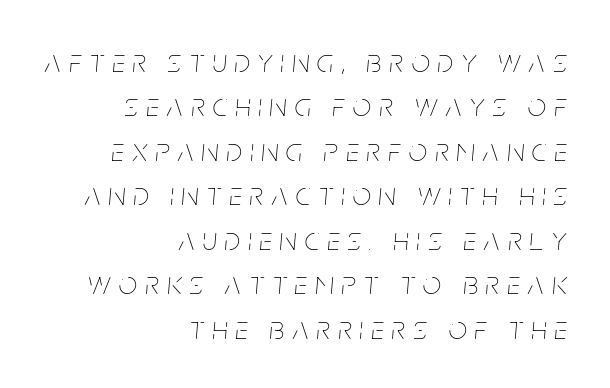
The image shows 32 px thin, condensed type, italic (leaning right); set right-aligned, normal line spacing (1.39x), unusually wide letter spacing (+0.26 em), not underlined; low stroke contrast and a large x-height.
